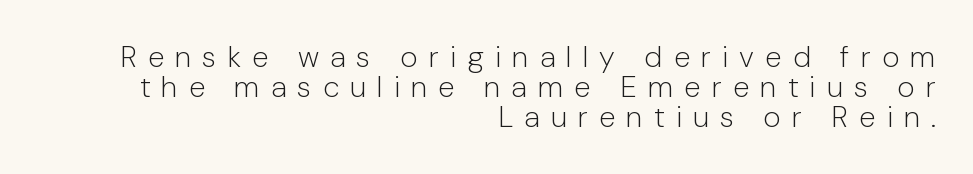
The image shows 30 px light sans-serif type, upright; set right-aligned, tight line spacing (1.0x), unusually wide letter spacing (+0.37 em), not underlined; low stroke contrast and a medium x-height.
